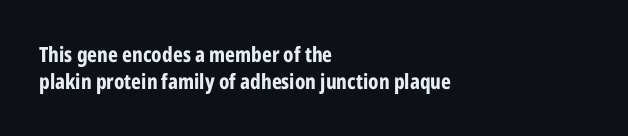
The image shows 21 px bold type, upright; set left-aligned, normal line spacing (1.3x), normal letter spacing, not underlined.
